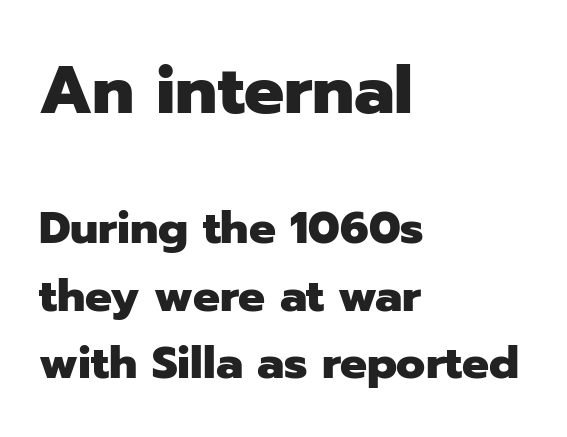
{"serif": "no", "italic": "no", "bold": "yes", "weight": "heavy", "width": "normal", "stroke_contrast": "low", "x_height": "medium", "monospaced": "no", "underline": "no", "align": "left", "line_spacing": "normal", "line_spacing_ratio": 1.5, "letter_spacing": "normal", "letter_spacing_em": 0.0, "larger_block": "first", "size_ratio": 1.49, "glyph_px": 67}
